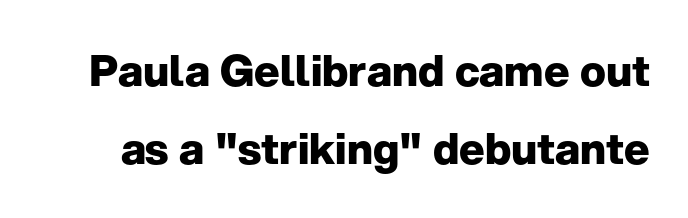
The specimen omits any rule beneath the text block's lines. How are the letters spaced? Ordinarily, with no added tracking. Unlike a traditional serif, this face leaves its strokes unadorned. This is heavy type, rendered in bold. The passage shown is typed in a proportional face where columns would drift.
